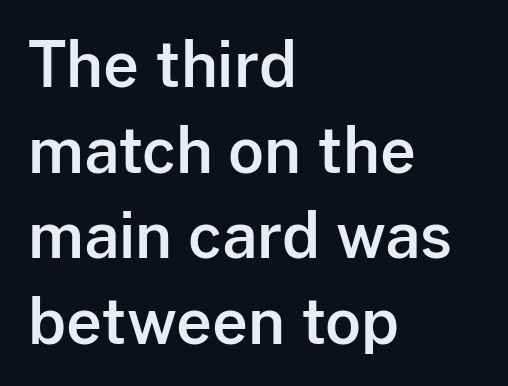
Spacing verdict: proportional, widths tailored to each character. The rendering anchors every line to the left-hand side. Stroke terminals: plain, sans-serif. Regular leading. The passage shown is not underscored anywhere.
